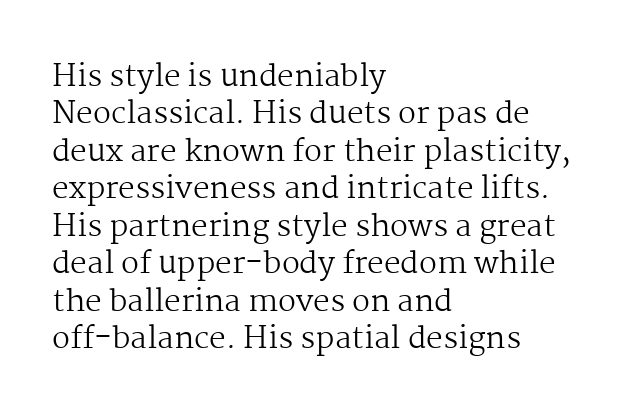
Q: Is the text bold? A: No.
Q: Is the text italic (slanted)? A: No, it is upright.
Q: Is the typeface a serif or a sans-serif typeface? A: Serif.
Q: Is the text underlined? A: No.
Q: How is the paragraph aligned? A: Left-aligned.
Q: Is the spacing between letters normal or unusually wide? A: Normal.
Q: Is the spacing between lines tight, normal or loose? A: Normal.
Q: Width (condensed, normal, or wide)? A: Normal.
Q: Stroke contrast? A: Medium.
Q: x-height? A: Medium.
Q: Monospaced? A: No.
